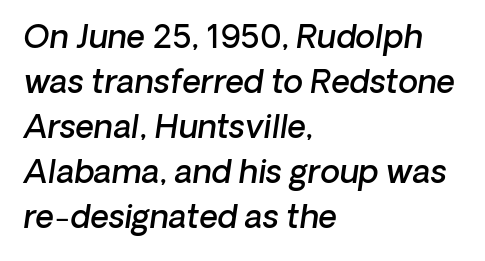
The image shows 32 px semibold type, italic (leaning right); set left-aligned, normal line spacing (1.41x), normal letter spacing, not underlined; low stroke contrast and a medium x-height.
